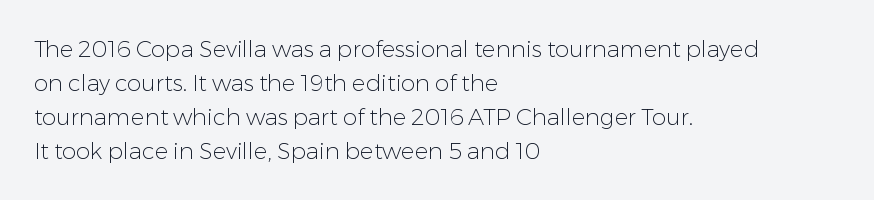
{"italic": "no", "bold": "no", "underline": "no", "align": "left", "line_spacing": "normal", "line_spacing_ratio": 1.48, "letter_spacing": "normal", "letter_spacing_em": 0.0, "glyph_px": 23}
